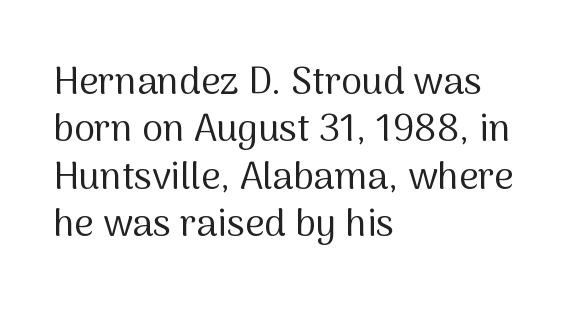
In terms of posture, this sample is upright. The lines are quadded left. The letters look calm and open, with moderate or lighter stems. Just letters on the line, the space beneath them empty. This rendering leaves character spacing at its baseline value.
